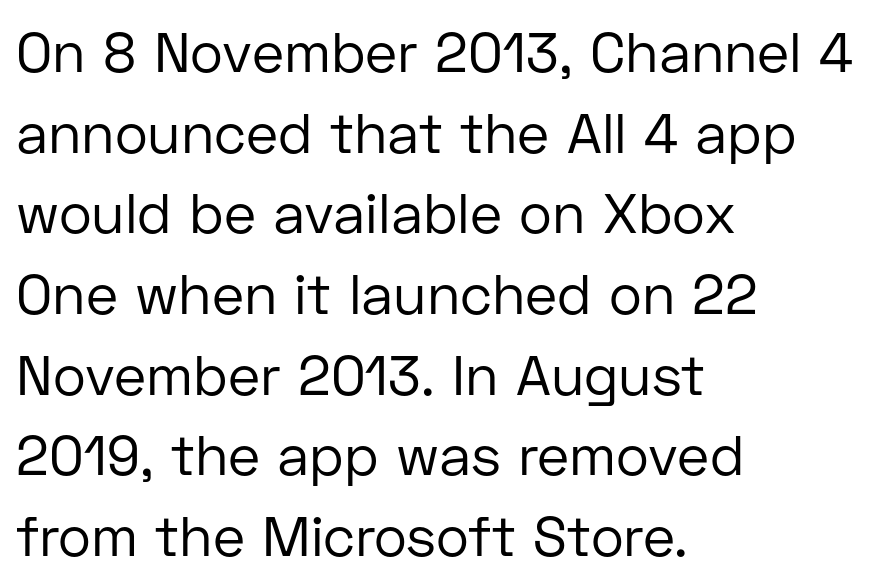
The type is set solid horizontally, with unmodified tracking. The typography opts for an upright posture over an oblique one. The typeface chosen for these lines omits serifs. The passage shown is typed in a proportional face where columns would drift. Weight: not bold — regular or lighter.
